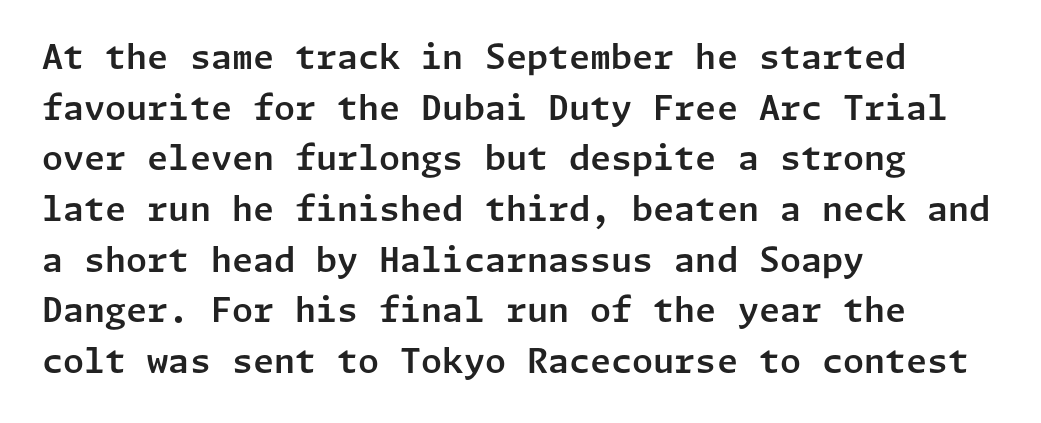
This sample uses plain, unmodified letter spacing. One-word summary of the alignment: left. Check the space under the baseline: it is left empty. What kind of face is this? One without serifs — a sans. Normally led — the rows are evenly, conventionally spaced. This is the regular roman posture of the typeface.
